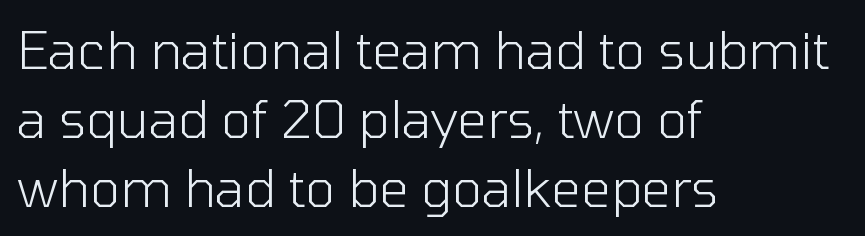
{"serif": "no", "italic": "no", "bold": "no", "weight": "light", "width": "normal", "stroke_contrast": "low", "x_height": "medium", "monospaced": "no", "underline": "no", "align": "left", "line_spacing": "normal", "line_spacing_ratio": 1.33, "letter_spacing": "normal", "letter_spacing_em": 0.0, "glyph_px": 52}
